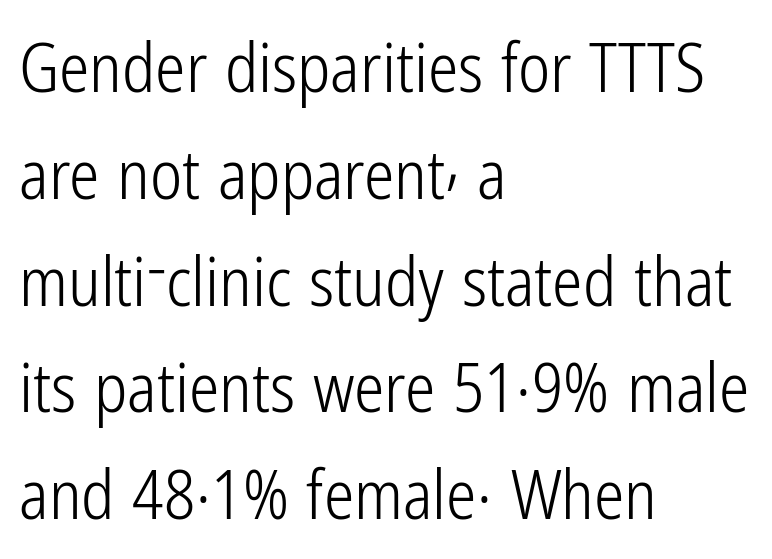
Q: Is the text bold? A: No.
Q: Is the text italic (slanted)? A: No, it is upright.
Q: Is the typeface a serif or a sans-serif typeface? A: Sans-serif.
Q: Is the text underlined? A: No.
Q: How is the paragraph aligned? A: Left-aligned.
Q: Is the spacing between letters normal or unusually wide? A: Normal.
Q: Is the spacing between lines tight, normal or loose? A: Normal.
Q: Width (condensed, normal, or wide)? A: Condensed.
Q: Stroke contrast? A: Low.
Q: x-height? A: Medium.
Q: Monospaced? A: No.
